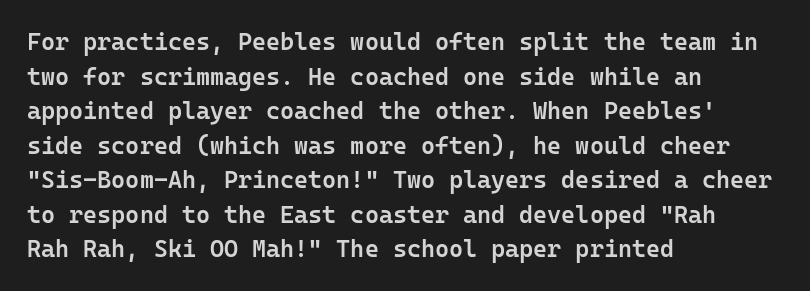
The image shows 24 px text type, upright; set left-aligned, normal line spacing (1.44x), normal letter spacing, not underlined.
